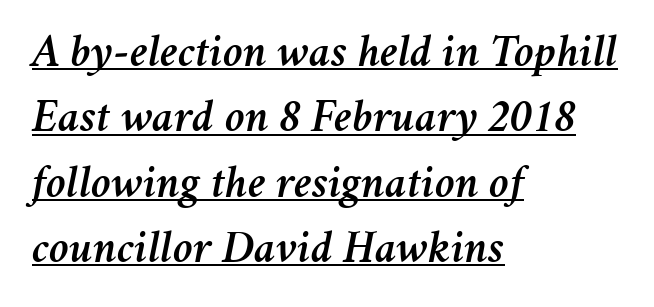
The words here are underlined. Tracking value appears to be zero — textbook default spacing. Notice how descenders clear the ascenders below comfortably — that's standard leading. The lines are quadded left.
